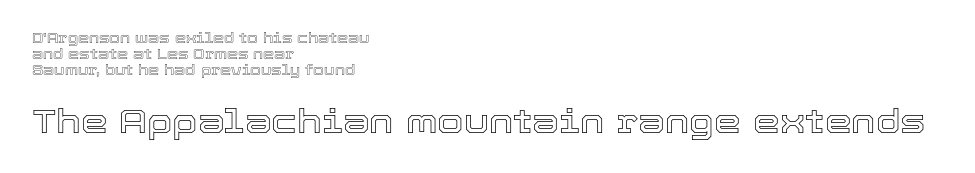
Size hierarchy here favors the trailing block over the leading one. Short note: letters normally spaced. Notice how the passage keeps a crisp vertical edge on the left only. The passage shown is not underscored anywhere. Unlike italic type, these characters show no tilt at all. These lines huddle together more closely than default settings would place them.
